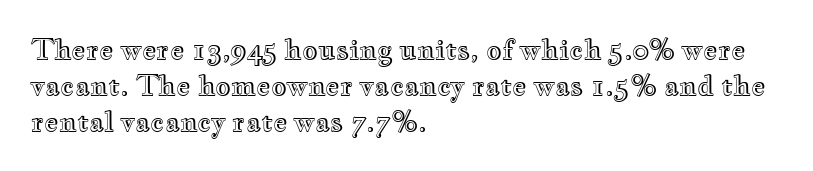
The image shows 27 px text type, upright; set left-aligned, normal line spacing (1.34x), normal letter spacing, not underlined.
